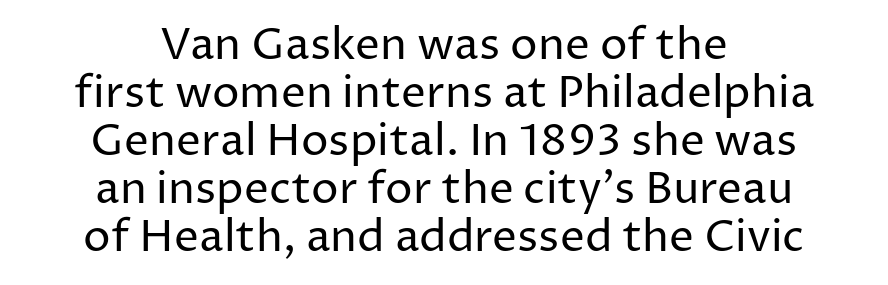
Is this a fixed-width face? No — the glyphs have proportional, varying widths. Nope, no serifs anywhere on these letters. Successive baselines arrive quickly, one right under another. Every stem runs plumb, perpendicular to the baseline.
